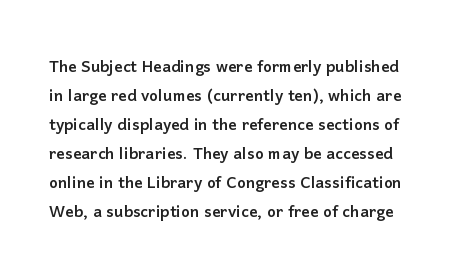
Q: Is the text italic (slanted)? A: No, it is upright.
Q: Is the text underlined? A: No.
Q: Is the spacing between letters normal or unusually wide? A: Normal.
Q: Is the spacing between lines tight, normal or loose? A: Normal.
